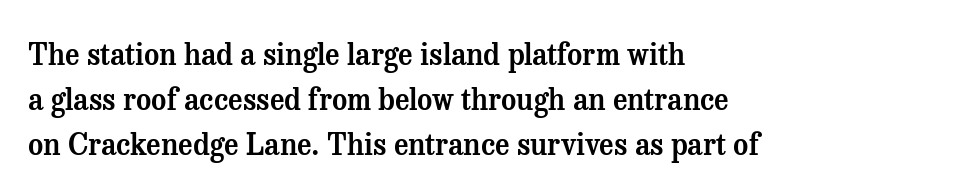
Q: Is the text italic (slanted)? A: No, it is upright.
Q: Is the typeface a serif or a sans-serif typeface? A: Serif.
Q: Is the text underlined? A: No.
Q: How is the paragraph aligned? A: Left-aligned.
Q: Is the spacing between letters normal or unusually wide? A: Normal.
Q: Is the spacing between lines tight, normal or loose? A: Normal.
Q: Width (condensed, normal, or wide)? A: Normal.
Q: Stroke contrast? A: Medium.
Q: x-height? A: Medium.
Q: Monospaced? A: No.
